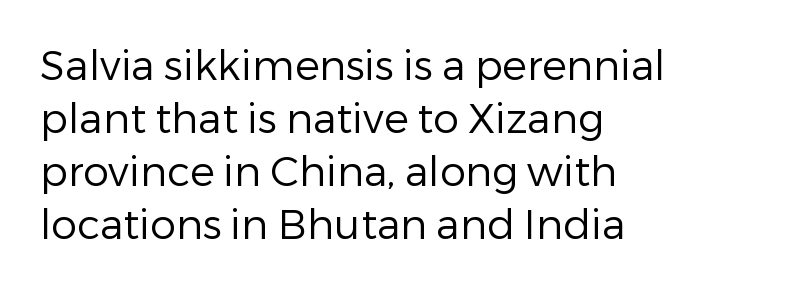
The image shows 41 px regular-weight sans-serif type, upright; set left-aligned, normal line spacing (1.29x), normal letter spacing, not underlined; low stroke contrast and a medium x-height.
